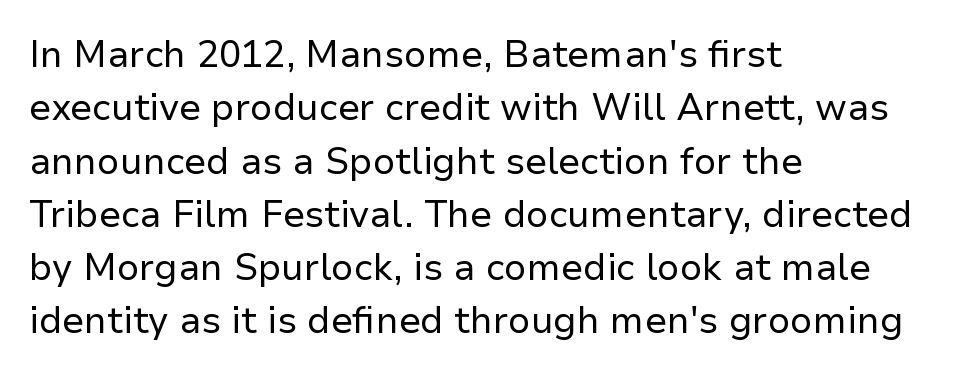
The string is rendered with underlining switched off. The typesetting does not lean heavy: it is not bold. A typesetter would label this face a sans. These lines stack with their left ends in a neat column. Reading down the column, the eye jumps a familiar distance to each next line.
